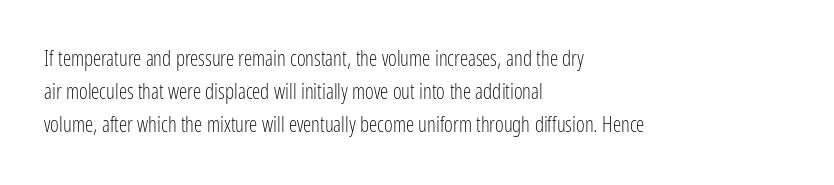
{"italic": "no", "bold": "no", "underline": "no", "align": "left", "line_spacing": "normal", "line_spacing_ratio": 1.58, "letter_spacing": "normal", "letter_spacing_em": 0.0, "glyph_px": 21}
